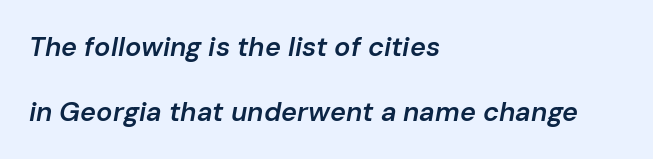
The image shows 27 px text type, italic (leaning right); set left-aligned, loose line spacing (2.4x), normal letter spacing, not underlined.
